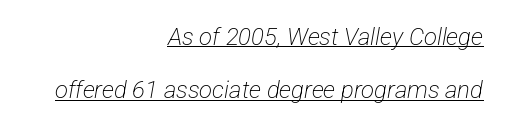
Baseline-to-baseline distance is far greater than the letter height. Caption: standard tracking, unaltered. The font is comparable to plain body text, perhaps lighter. Where is the straight margin? On the right. Students, observe the line beneath the letters — that is underlining.
